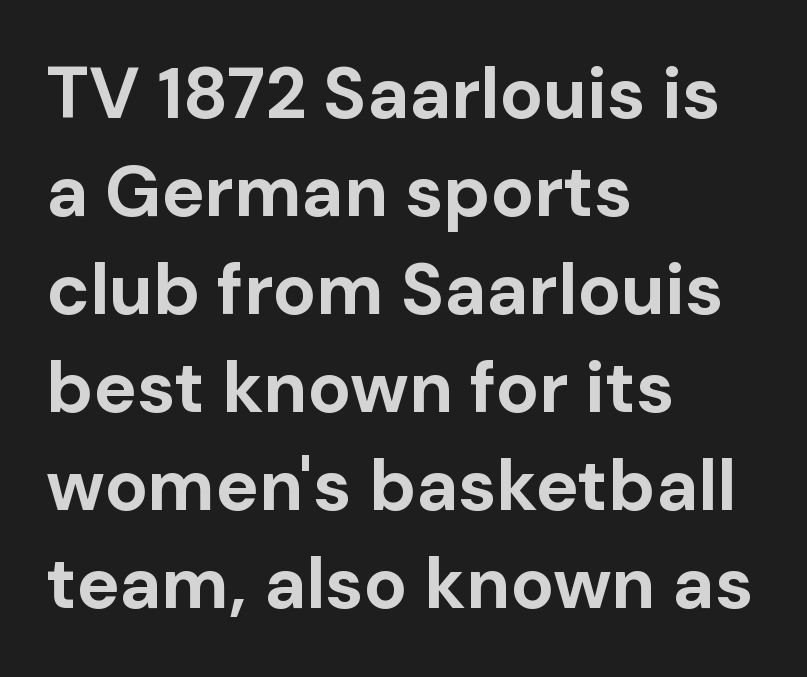
Q: Is the text bold? A: Yes.
Q: Is the text italic (slanted)? A: No, it is upright.
Q: Is the typeface a serif or a sans-serif typeface? A: Sans-serif.
Q: Is the text underlined? A: No.
Q: How is the paragraph aligned? A: Left-aligned.
Q: Is the spacing between letters normal or unusually wide? A: Normal.
Q: Is the spacing between lines tight, normal or loose? A: Normal.
Q: Width (condensed, normal, or wide)? A: Normal.
Q: Stroke contrast? A: Low.
Q: x-height? A: Medium.
Q: Monospaced? A: No.
